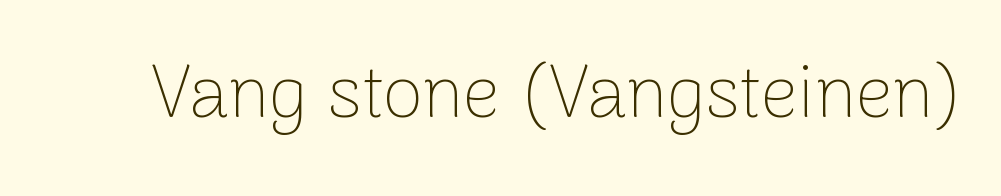
{"serif": "no", "italic": "no", "bold": "no", "weight": "thin", "width": "normal", "stroke_contrast": "low", "x_height": "medium", "monospaced": "no", "underline": "no", "letter_spacing": "normal", "letter_spacing_em": 0.0, "glyph_px": 73}
